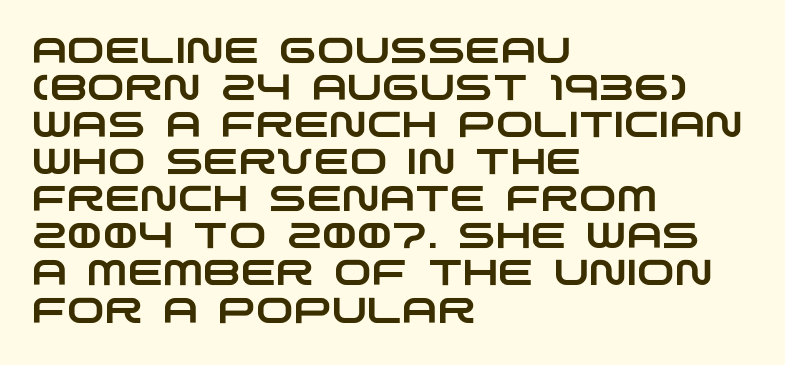
{"serif": "no", "width": "wide", "stroke_contrast": "low", "x_height": "large", "monospaced": "no", "underline": "no", "align": "left", "line_spacing": "tight", "line_spacing_ratio": 1.03, "letter_spacing": "normal", "letter_spacing_em": 0.0, "glyph_px": 36}
